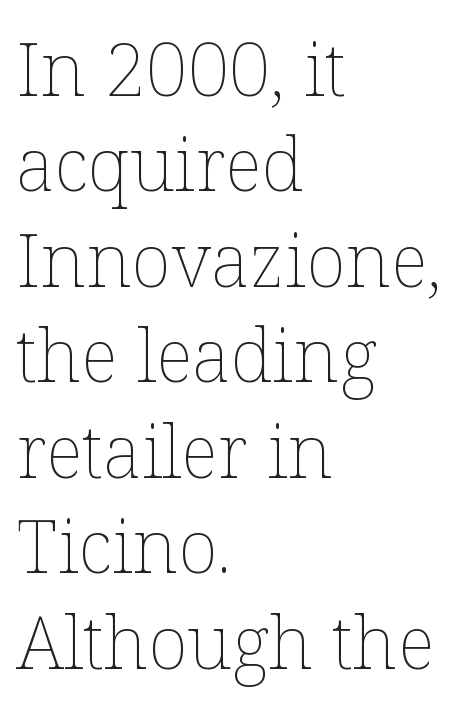
The image shows 74 px thin type, upright; set left-aligned, normal line spacing (1.29x), normal letter spacing, not underlined; low stroke contrast and a medium x-height.
